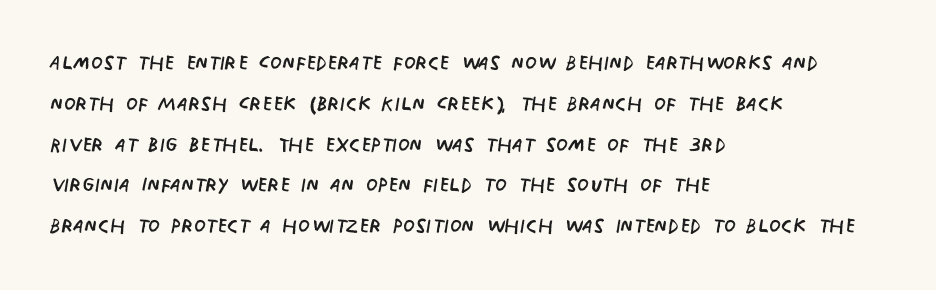
The image shows 27 px text type; set left-aligned, normal line spacing (1.51x), normal letter spacing, not underlined.
